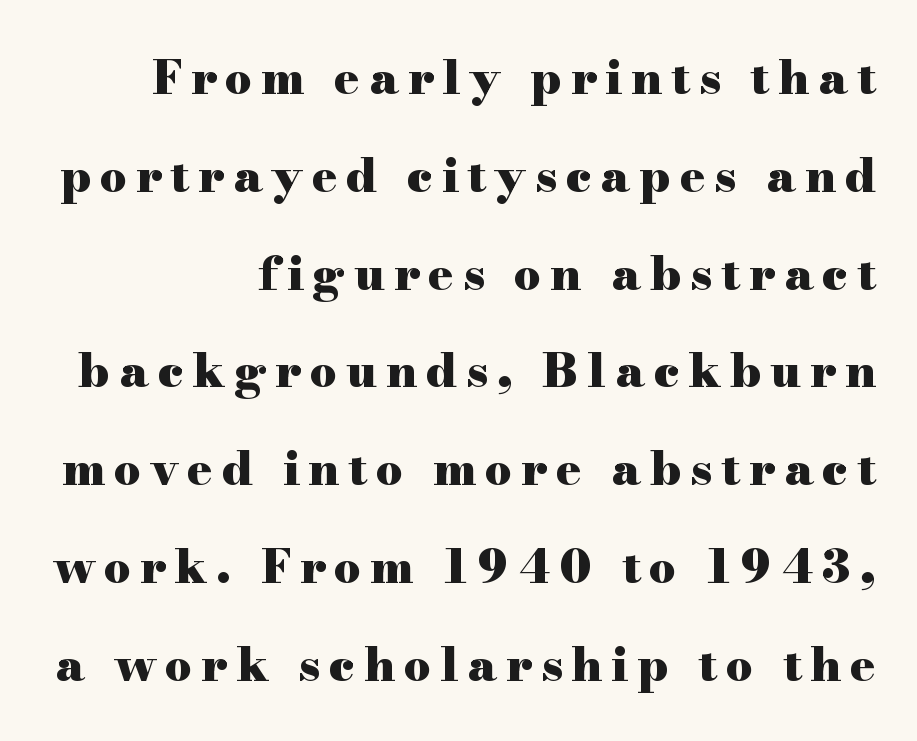
The image shows 47 px heavy, wide serif type, upright; set right-aligned, loose line spacing (2.08x), not underlined; high stroke contrast and a small x-height.
